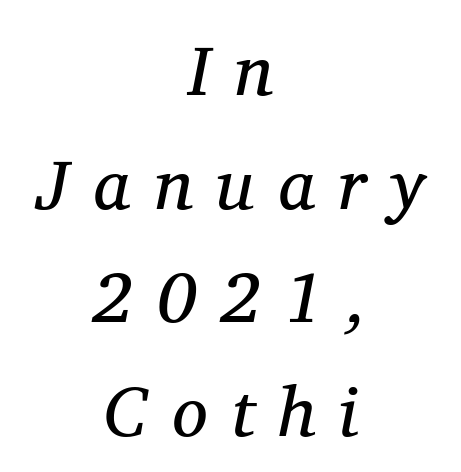
The image shows 71 px regular-weight serif type, italic (leaning right); set centered, normal line spacing (1.6x), unusually wide letter spacing (+0.34 em), not underlined; medium stroke contrast and a medium x-height.
